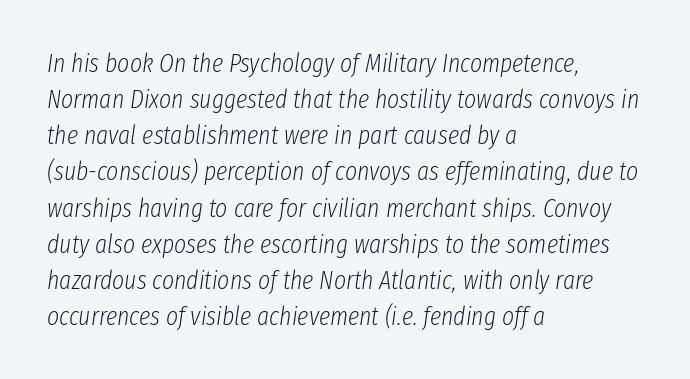
Q: Is the text bold? A: No.
Q: Is the text italic (slanted)? A: Yes, it leans right by about 8 degrees.
Q: Is the text underlined? A: No.
Q: How is the paragraph aligned? A: Left-aligned.
Q: Is the spacing between letters normal or unusually wide? A: Normal.
Q: Is the spacing between lines tight, normal or loose? A: Normal.
